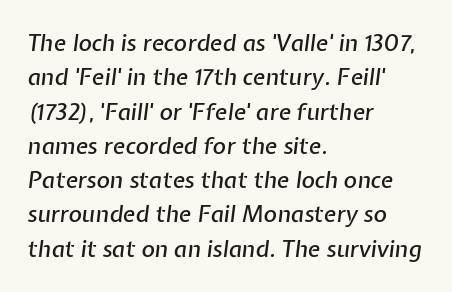
The foot of each line stays bare and open. Horizontal alignment here is leftward, the default for most running prose. Tracking value appears to be zero — textbook default spacing. Tall strokes in this sample are angled rather than plumb. Quick note: interline space is typical.
